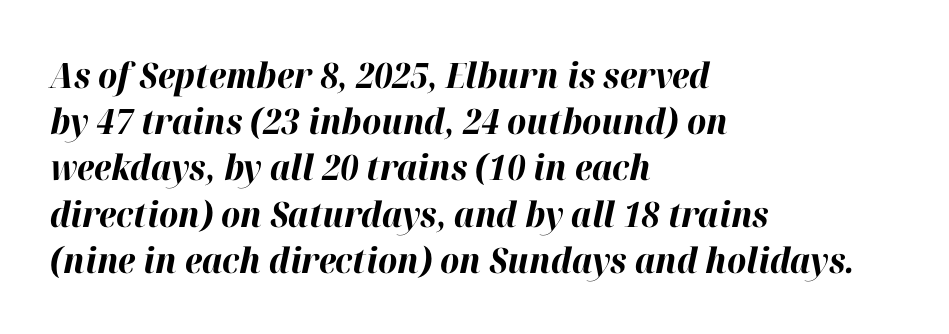
The image shows 35 px bold type, italic (leaning right); set left-aligned, normal line spacing (1.32x), normal letter spacing, not underlined; high stroke contrast and a medium x-height.
